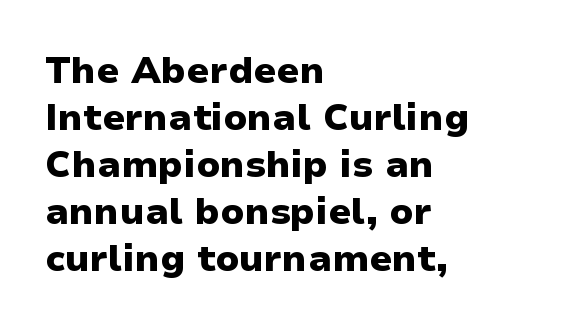
The strip under each line holds only bare page. Characters remain perfectly vertical along every line. Is this a sans? Yes — the strokes have no serifs. The letterforms sit shoulder to shoulder at normal distance. Pretty heavy lettering here — definitely bold.
